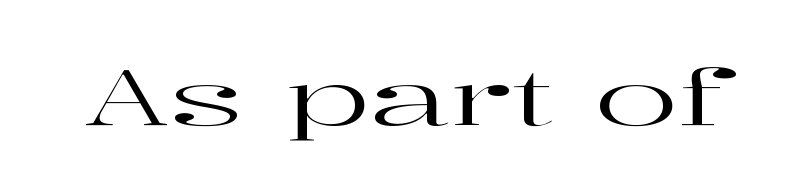
Letter spacing: default. The area under the type is left untouched. Is this a fixed-width face? No — the glyphs have proportional, varying widths. Yep, those are serifs on the letters. Posture: upright roman.
